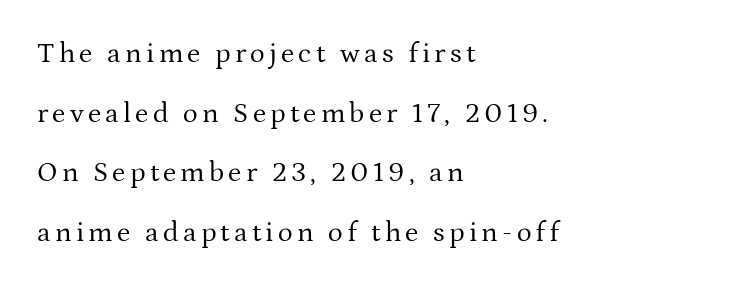
{"serif": "yes", "italic": "no", "bold": "no", "weight": "regular", "width": "normal", "stroke_contrast": "medium", "x_height": "medium", "monospaced": "no", "underline": "no", "align": "left", "line_spacing": "loose", "line_spacing_ratio": 2.13, "glyph_px": 28}
